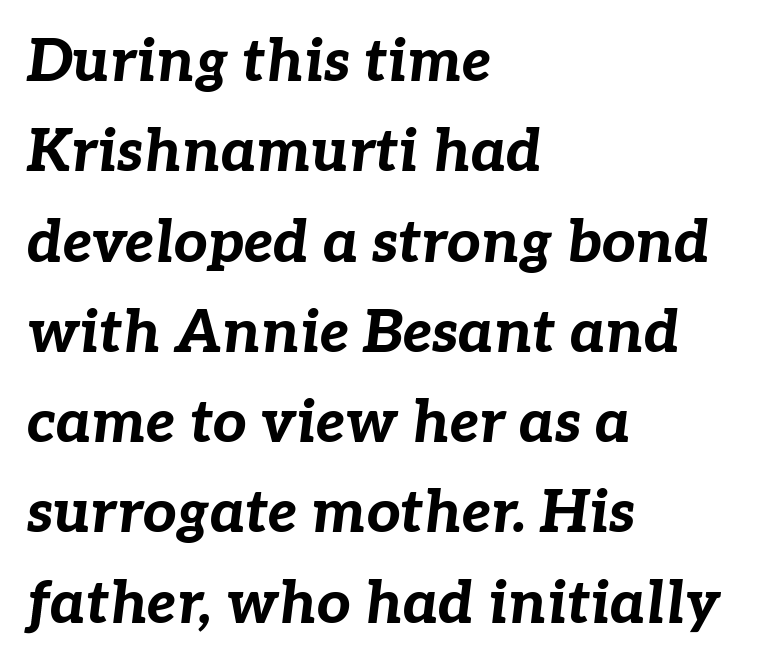
Characters follow at the spacing the type designer built in. Glance below the letters and you will spot only blank space. Compared with ordinary roman type, these characters are visibly tilted. Looks like regular typesetting: each glyph gets only the width it needs.
